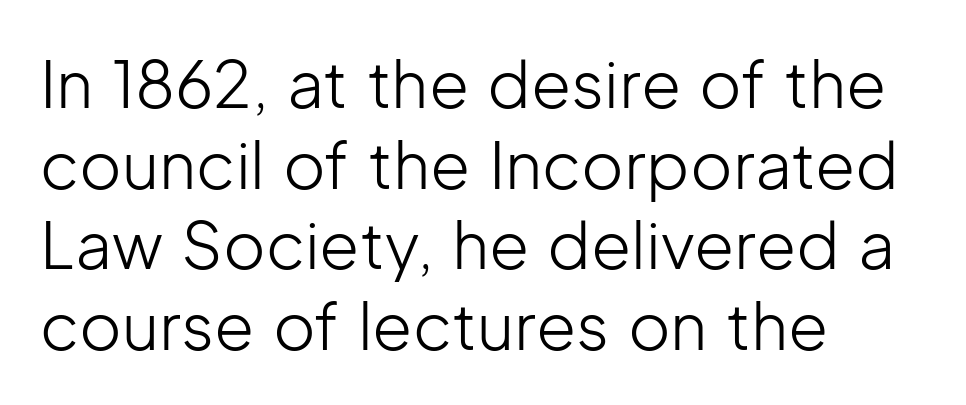
Q: Is the text bold? A: No.
Q: Is the text italic (slanted)? A: No, it is upright.
Q: Is the typeface a serif or a sans-serif typeface? A: Sans-serif.
Q: Is the text underlined? A: No.
Q: How is the paragraph aligned? A: Left-aligned.
Q: Is the spacing between letters normal or unusually wide? A: Normal.
Q: Width (condensed, normal, or wide)? A: Normal.
Q: Stroke contrast? A: Low.
Q: x-height? A: Medium.
Q: Monospaced? A: No.
